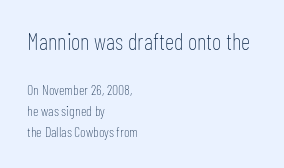
The image shows 23 px text type, upright; set left-aligned, normal line spacing (1.53x), normal letter spacing, not underlined; the first (top) block is 1.64x larger.
